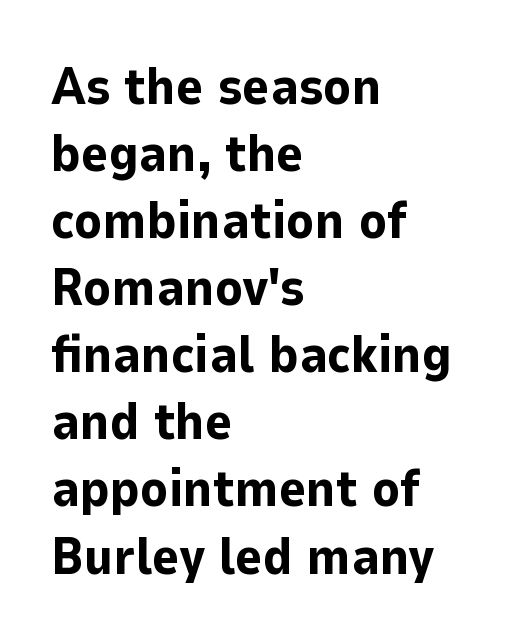
Honestly, the letter spacing is just normal — you wouldn't notice it. The font is running at its bold setting. Does the copy run flush right? No — it runs flush left. Descenders are the only things crossing below the line. Quick note: not italic, upright. Type style note: lacks serifs.
